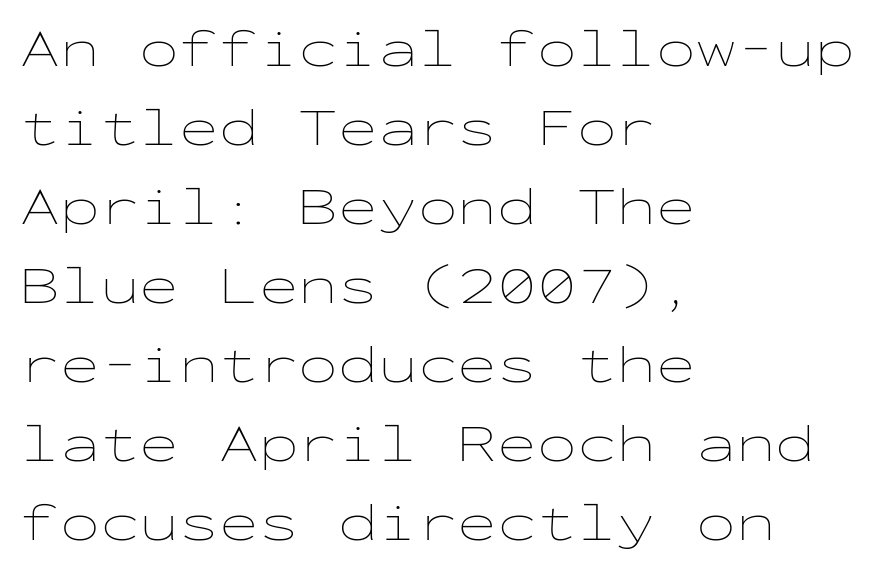
{"italic": "no", "bold": "no", "weight": "thin", "width": "wide", "stroke_contrast": "low", "x_height": "medium", "monospaced": "yes", "underline": "no", "align": "left", "line_spacing": "normal", "line_spacing_ratio": 1.49, "letter_spacing": "normal", "letter_spacing_em": 0.0, "glyph_px": 53}
